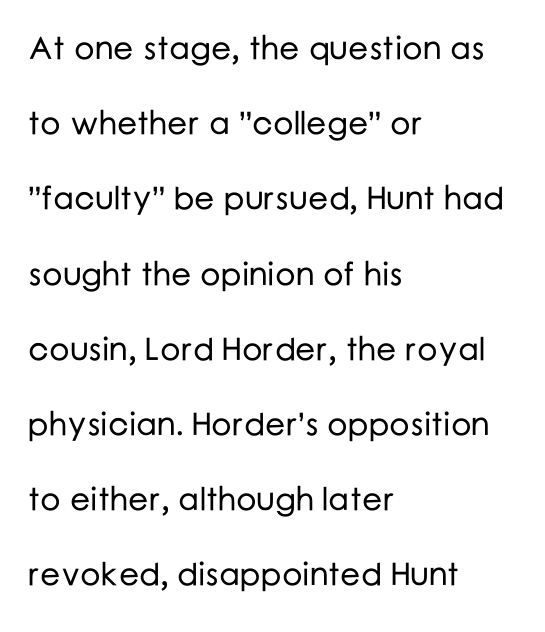
This sample is left-justified, so line endings fall wherever the words run out. The face used here is proportionally spaced, like ordinary book or web type. The rendering keeps characters at their native spacing. Look at the bottom of the vertical strokes: they stop flat, with no serifs.
